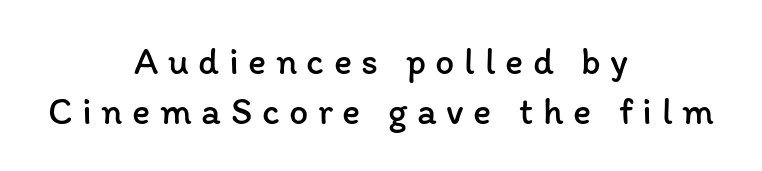
Q: Is the text bold? A: No.
Q: Is the text italic (slanted)? A: No, it is upright.
Q: Is the text underlined? A: No.
Q: How is the paragraph aligned? A: Centered.
Q: Is the spacing between letters normal or unusually wide? A: Unusually wide.
Q: Is the spacing between lines tight, normal or loose? A: Normal.
Q: Width (condensed, normal, or wide)? A: Normal.
Q: Stroke contrast? A: Low.
Q: x-height? A: Medium.
Q: Monospaced? A: No.
